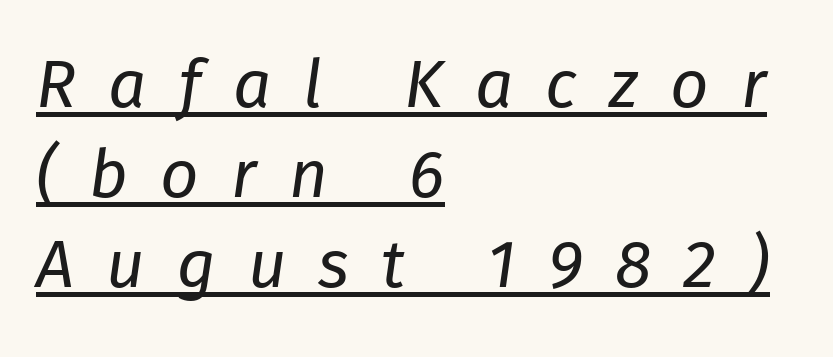
Q: Is the text bold? A: No.
Q: Is the text italic (slanted)? A: Yes, it leans right by about 8 degrees.
Q: Is the text underlined? A: Yes.
Q: How is the paragraph aligned? A: Left-aligned.
Q: Is the spacing between letters normal or unusually wide? A: Unusually wide.
Q: Is the spacing between lines tight, normal or loose? A: Normal.
Q: Width (condensed, normal, or wide)? A: Normal.
Q: Stroke contrast? A: Low.
Q: x-height? A: Medium.
Q: Monospaced? A: No.
